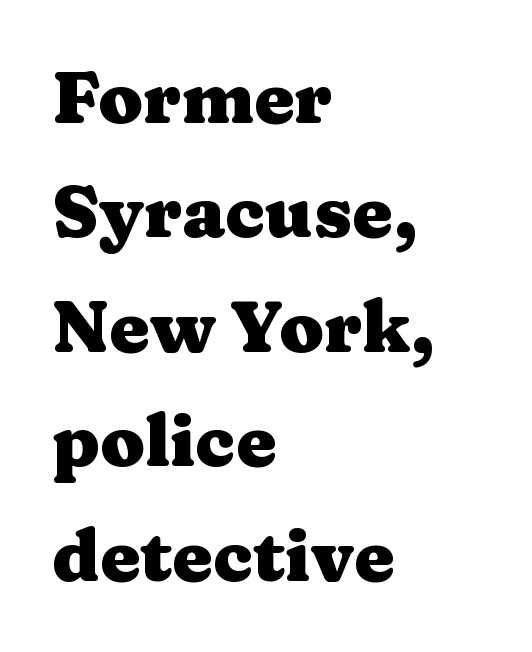
The image shows 72 px heavy, wide serif type, upright; set left-aligned, normal line spacing (1.59x), normal letter spacing, not underlined; medium stroke contrast and a medium x-height.
